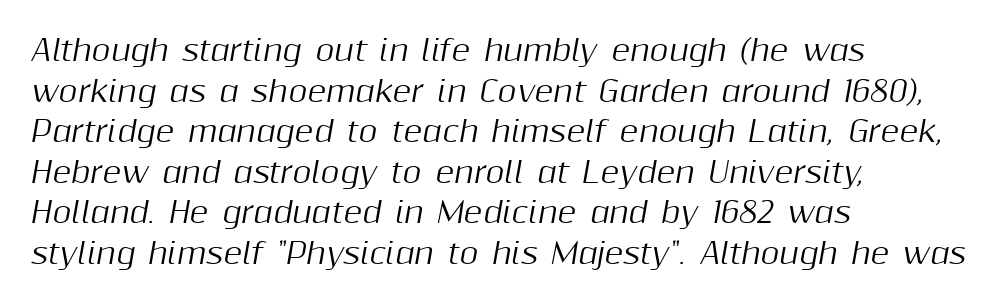
{"italic": "yes", "lean": "right", "slant_degrees": 10, "width": "normal", "stroke_contrast": "medium", "x_height": "medium", "monospaced": "no", "underline": "no", "align": "left", "line_spacing": "normal", "line_spacing_ratio": 1.4, "letter_spacing": "normal", "letter_spacing_em": 0.0, "glyph_px": 29}
